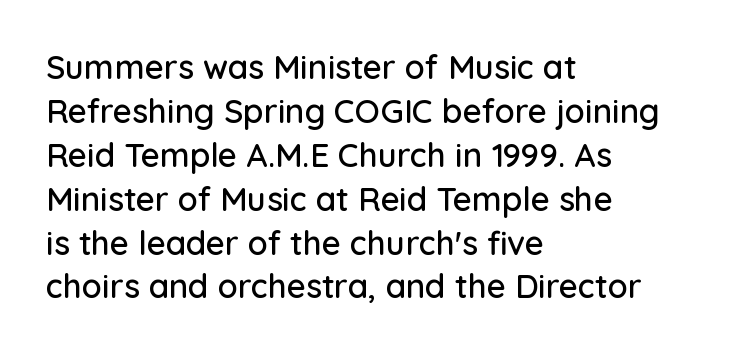
{"serif": "no", "italic": "no", "width": "normal", "stroke_contrast": "low", "x_height": "medium", "monospaced": "no", "underline": "no", "align": "left", "line_spacing": "normal", "line_spacing_ratio": 1.33, "letter_spacing": "normal", "letter_spacing_em": 0.0, "glyph_px": 33}
